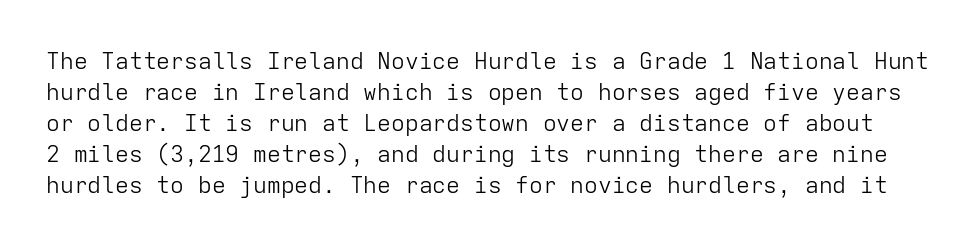
Q: Is the text bold? A: No.
Q: Is the text italic (slanted)? A: No, it is upright.
Q: Is the text underlined? A: No.
Q: Is the spacing between letters normal or unusually wide? A: Normal.
Q: Is the spacing between lines tight, normal or loose? A: Normal.
